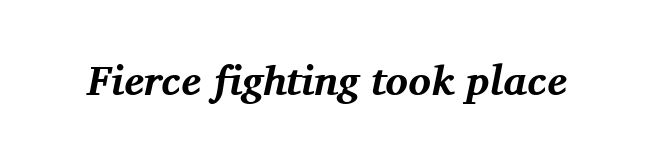
Chunky letters — that's bold for sure. Bare-footed words on every line. These lines keep a tight, regular rhythm from letter to letter. Every character sits at an angle, as italics do.
